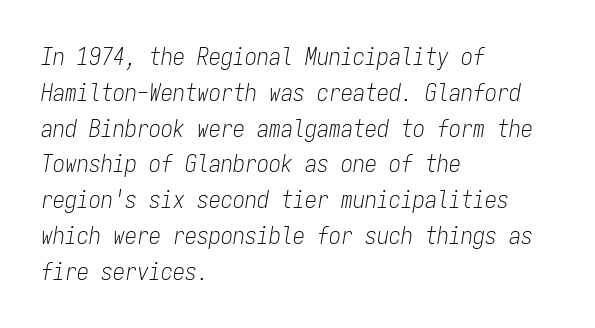
The rendering applies a slant to the glyphs. Notice how the passage keeps a crisp vertical edge on the left only. There is no visible air inserted between adjacent glyphs. The strip under each line holds only bare page. Weight class: somewhere from thin through regular. Vertical spacing — default.
